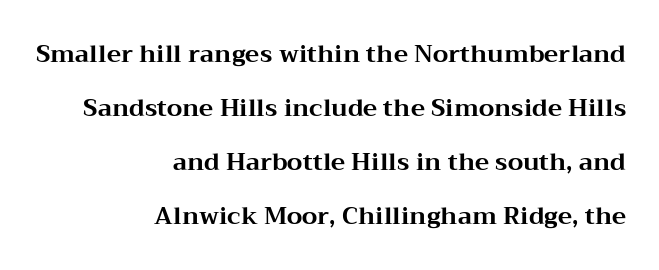
The image shows 24 px bold type, upright; set right-aligned, loose line spacing (2.25x), normal letter spacing, not underlined.
